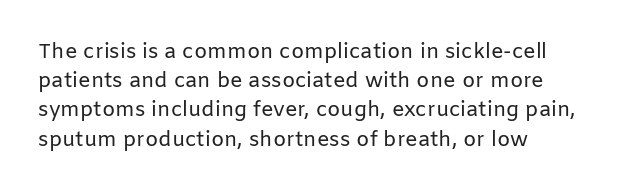
The image shows 21 px text type, upright; set left-aligned, normal line spacing (1.39x), normal letter spacing, not underlined.
